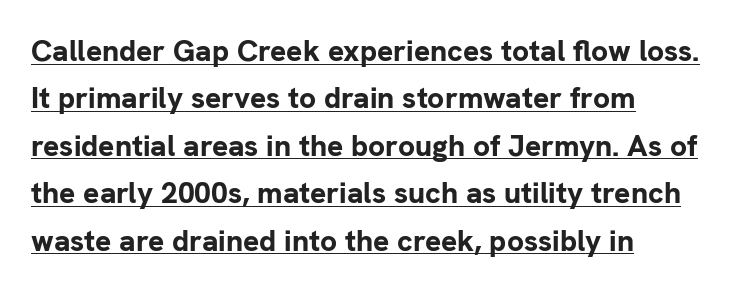
{"serif": "no", "italic": "no", "bold": "yes", "weight": "bold", "width": "normal", "stroke_contrast": "low", "x_height": "medium", "monospaced": "no", "underline": "yes", "align": "left", "line_spacing": "normal", "line_spacing_ratio": 1.58, "letter_spacing": "normal", "letter_spacing_em": 0.0, "glyph_px": 30}
